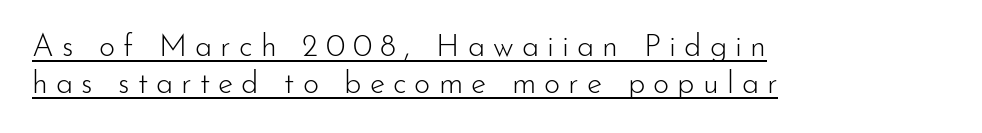
Glance below the letters and you will spot a drawn line. The text was rendered using a sans face with plain stroke endings. Posture: vertical. Do the characters align in a grid? No, the font is proportional. The rendering anchors every line to the left-hand side. The horizontal fit of the characters is loose and conspicuously gappy.
